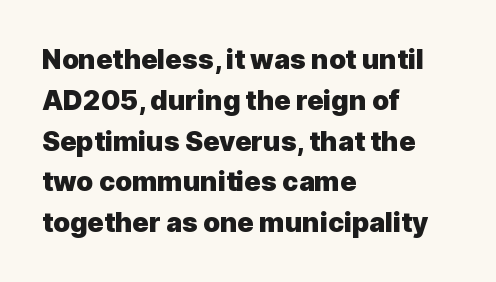
This is the regular roman posture of the typeface. Regarding leading, the lines here are spaced in the standard way. Heft: maximum for text — a bold. The specimen omits any rule beneath the text block's lines.
